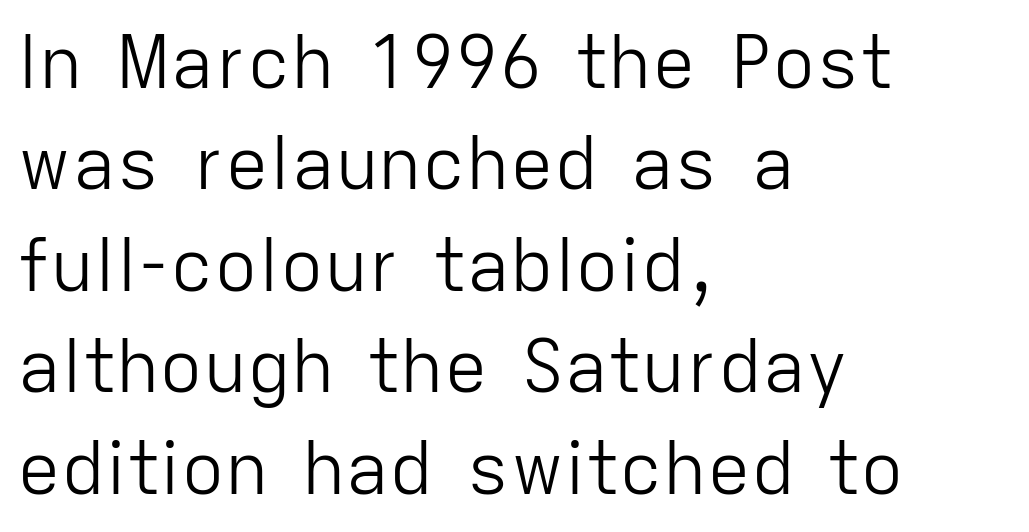
The rendering uses natural spacing where letterforms have individual widths. Stroke terminals: plain, sans-serif. Ink coverage per letter is moderate at most. Leftover space on each line is placed entirely after the last word. Quick note: interline space is typical. Spacing between characters is what you'd get straight out of the box.
